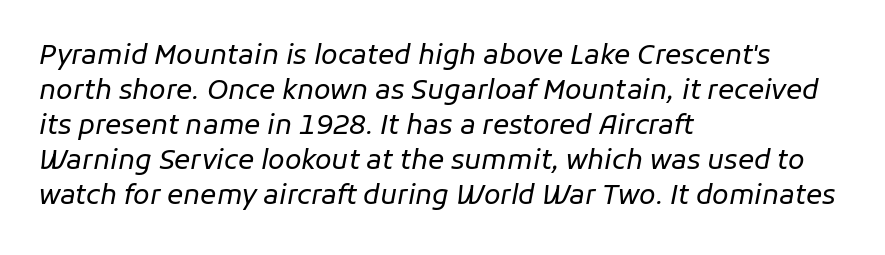
{"italic": "yes", "lean": "right", "slant_degrees": 11, "bold": "no", "underline": "no", "align": "left", "line_spacing": "normal", "line_spacing_ratio": 1.3, "letter_spacing": "normal", "letter_spacing_em": 0.0, "glyph_px": 27}
